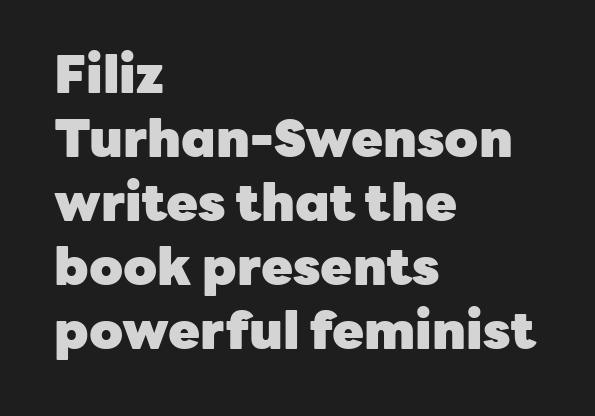
Q: Is the text bold? A: Yes.
Q: Is the text italic (slanted)? A: No, it is upright.
Q: Is the typeface a serif or a sans-serif typeface? A: Sans-serif.
Q: Is the text underlined? A: No.
Q: How is the paragraph aligned? A: Left-aligned.
Q: Is the spacing between letters normal or unusually wide? A: Normal.
Q: Width (condensed, normal, or wide)? A: Normal.
Q: Stroke contrast? A: Low.
Q: x-height? A: Medium.
Q: Monospaced? A: No.
